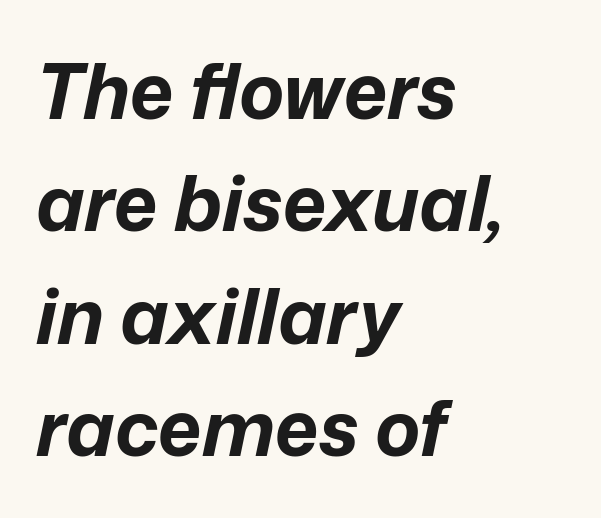
{"italic": "yes", "lean": "right", "slant_degrees": 12, "bold": "yes", "weight": "bold", "width": "normal", "stroke_contrast": "low", "x_height": "medium", "monospaced": "no", "underline": "no", "align": "left", "line_spacing": "normal", "line_spacing_ratio": 1.48, "letter_spacing": "normal", "letter_spacing_em": 0.0, "glyph_px": 76}
